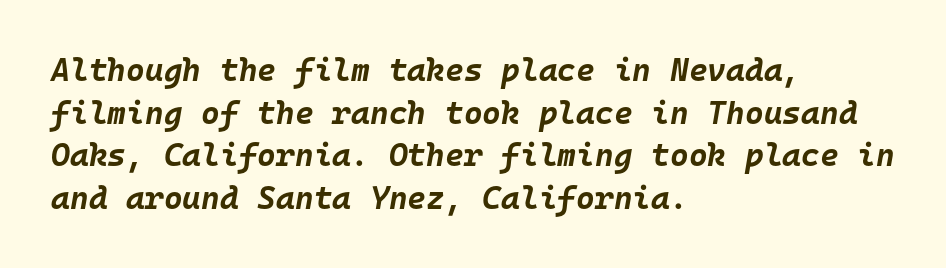
{"italic": "yes", "lean": "right", "slant_degrees": 10, "bold": "yes", "weight": "bold", "width": "normal", "stroke_contrast": "low", "x_height": "large", "monospaced": "yes", "underline": "no", "align": "left", "line_spacing": "normal", "line_spacing_ratio": 1.33, "letter_spacing": "normal", "letter_spacing_em": 0.0, "glyph_px": 32}
